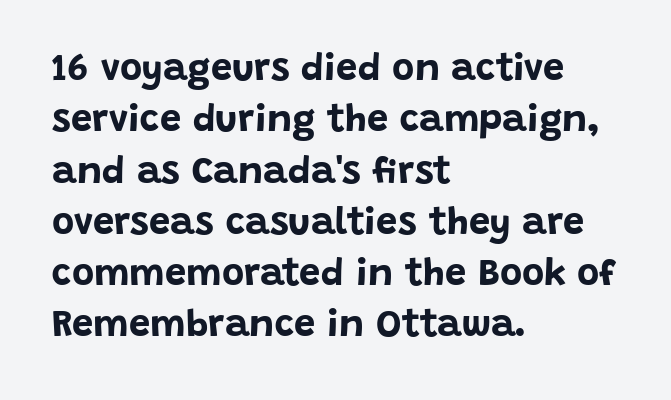
{"serif": "no", "italic": "no", "bold": "yes", "weight": "bold", "width": "normal", "stroke_contrast": "low", "x_height": "large", "monospaced": "no", "underline": "no", "align": "left", "line_spacing": "normal", "line_spacing_ratio": 1.35, "letter_spacing": "normal", "letter_spacing_em": 0.0, "glyph_px": 38}
